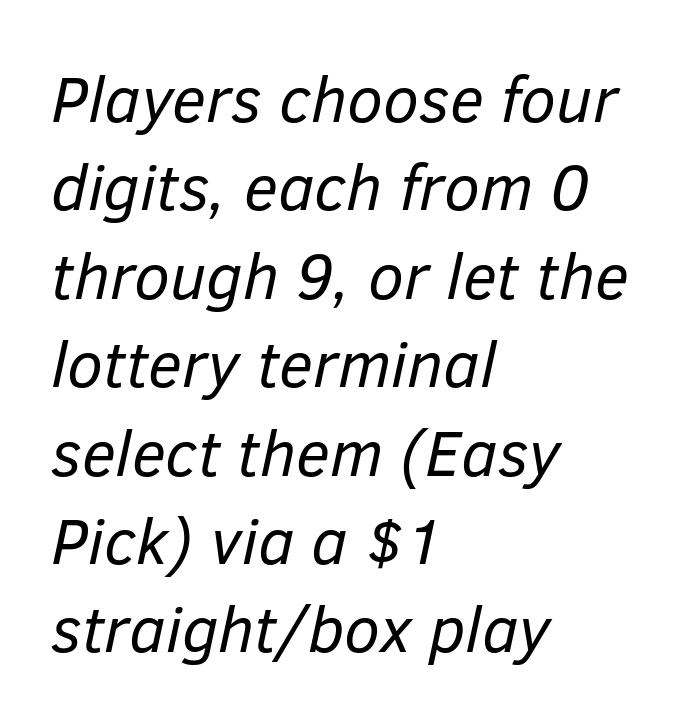
Q: Is the text bold? A: No.
Q: Is the text italic (slanted)? A: Yes, it leans right by about 12 degrees.
Q: Is the text underlined? A: No.
Q: How is the paragraph aligned? A: Left-aligned.
Q: Is the spacing between letters normal or unusually wide? A: Normal.
Q: Is the spacing between lines tight, normal or loose? A: Normal.
Q: Width (condensed, normal, or wide)? A: Normal.
Q: Stroke contrast? A: Low.
Q: x-height? A: Medium.
Q: Monospaced? A: No.
